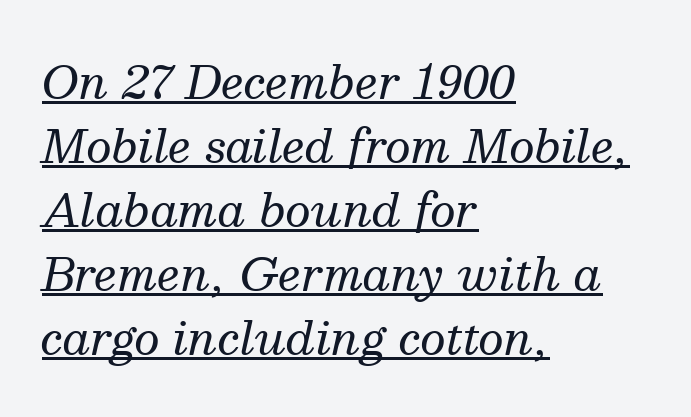
The image shows 45 px regular-weight serif type, italic (leaning right); set left-aligned, normal line spacing (1.42x), normal letter spacing, underlined; medium stroke contrast and a medium x-height.
